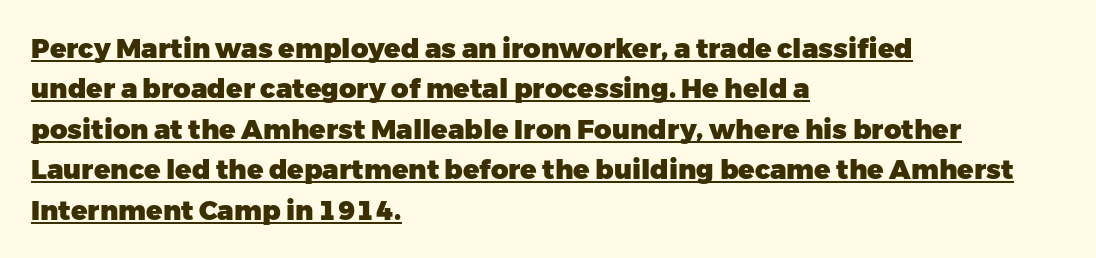
Q: Is the text bold? A: Yes.
Q: Is the text italic (slanted)? A: No, it is upright.
Q: Is the text underlined? A: Yes.
Q: How is the paragraph aligned? A: Left-aligned.
Q: Is the spacing between letters normal or unusually wide? A: Normal.
Q: Is the spacing between lines tight, normal or loose? A: Normal.
